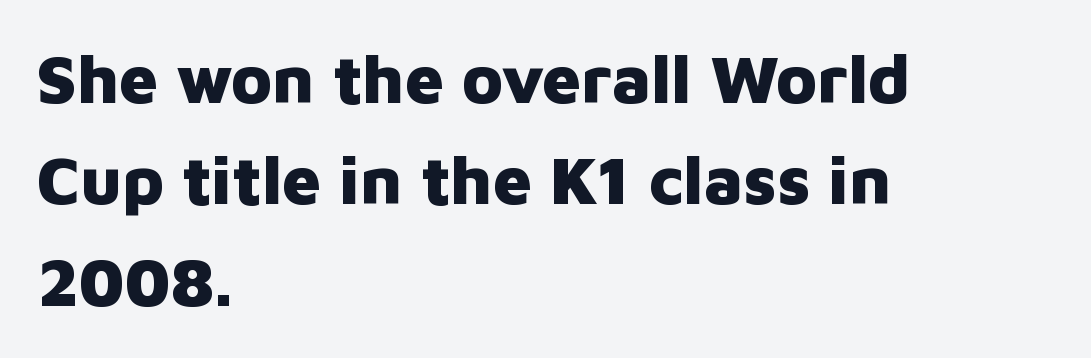
Q: Is the text bold? A: Yes.
Q: Is the text italic (slanted)? A: No, it is upright.
Q: Is the typeface a serif or a sans-serif typeface? A: Sans-serif.
Q: Is the text underlined? A: No.
Q: How is the paragraph aligned? A: Left-aligned.
Q: Is the spacing between letters normal or unusually wide? A: Normal.
Q: Is the spacing between lines tight, normal or loose? A: Normal.
Q: Width (condensed, normal, or wide)? A: Normal.
Q: Stroke contrast? A: Low.
Q: x-height? A: Medium.
Q: Monospaced? A: No.
